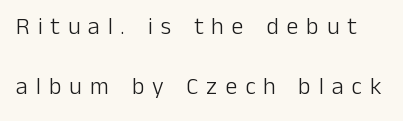
{"italic": "no", "bold": "no", "underline": "no", "line_spacing": "loose", "line_spacing_ratio": 2.48, "letter_spacing": "wide", "letter_spacing_em": 0.33, "glyph_px": 24}
